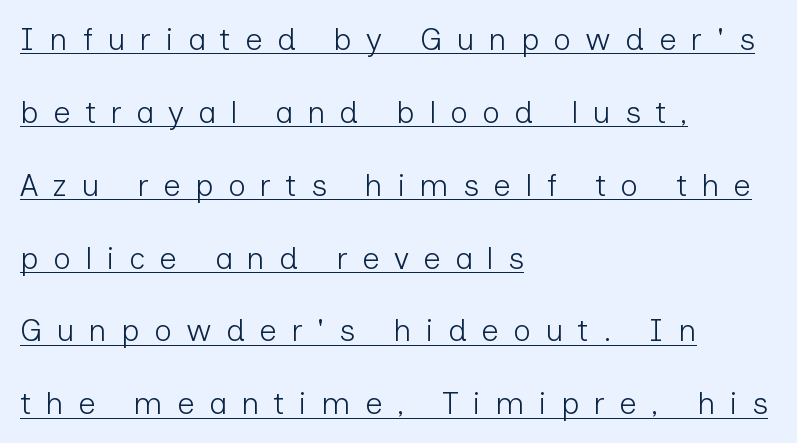
Glyph-to-glyph distance is far greater than everyday printed text. The typeface has the unassuming heft of standard copy or less. The specimen reads as upright at a glance. If you drew a ruler down the left edge, every line would touch it. Like a heading marked for emphasis, these lines bear an underscore. Is this a fixed-width face? No — the glyphs have proportional, varying widths.
